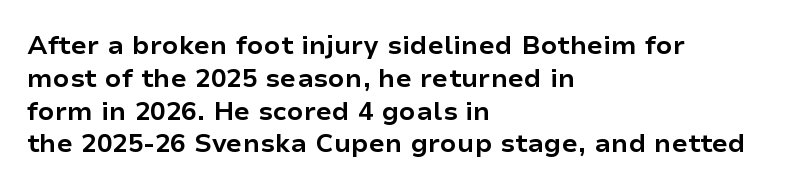
The image shows 26 px bold type, upright; set left-aligned, normal line spacing (1.26x), normal letter spacing, not underlined.
